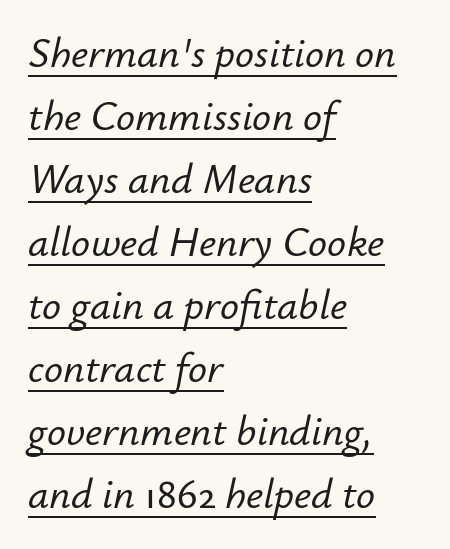
Look at the tracking — it's just the regular setting, nothing added. Short and long lines alike share a common starting point at left. The letters advance in unequal steps, a hallmark of proportional type. This sample keeps an unexceptional amount of space between lines. Is there an underline? Yes — a line sits under the letters. These lines were composed using italics.
